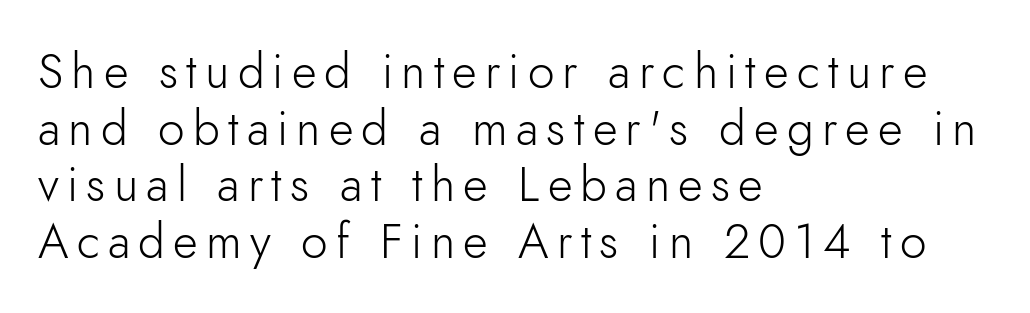
Q: Is the text bold? A: No.
Q: Is the text italic (slanted)? A: No, it is upright.
Q: Is the typeface a serif or a sans-serif typeface? A: Sans-serif.
Q: Is the text underlined? A: No.
Q: How is the paragraph aligned? A: Left-aligned.
Q: Width (condensed, normal, or wide)? A: Normal.
Q: Stroke contrast? A: Low.
Q: x-height? A: Small.
Q: Monospaced? A: No.
